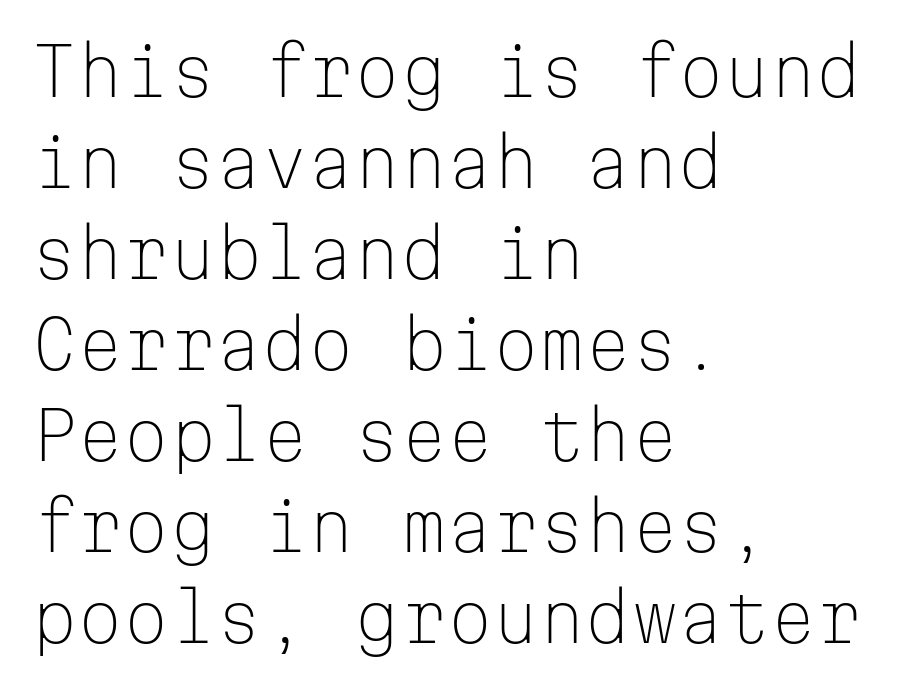
The image shows 66 px light sans-serif type, upright, monospaced; set left-aligned, normal line spacing (1.38x), normal letter spacing, not underlined; low stroke contrast and a medium x-height.
